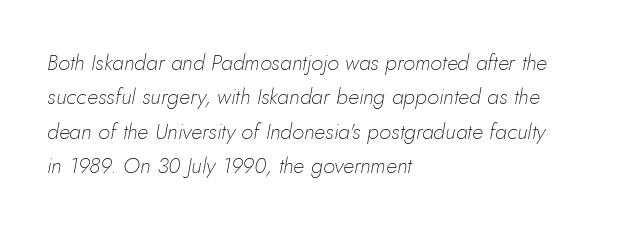
{"italic": "yes", "lean": "right", "slant_degrees": 10, "bold": "no", "underline": "no", "align": "left", "line_spacing": "normal", "line_spacing_ratio": 1.56, "letter_spacing": "normal", "letter_spacing_em": 0.0, "glyph_px": 22}
